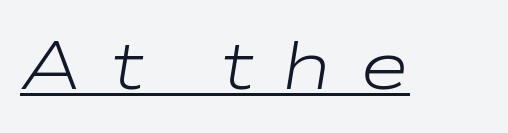
The image shows 68 px light, wide type, italic (leaning right); set unusually wide letter spacing (+0.41 em), underlined; low stroke contrast and a medium x-height.
